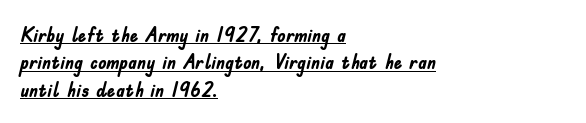
Line beginnings align vertically; line endings do not. Words appear dense and cohesive because spacing is normal. These lines sit exactly where default settings would place them. Weight: bold. The glyphs are accompanied by a horizontal stroke just below them.
